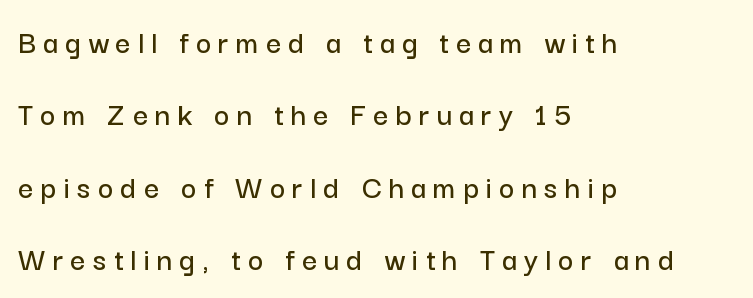
Q: Is the text italic (slanted)? A: No, it is upright.
Q: Is the typeface a serif or a sans-serif typeface? A: Sans-serif.
Q: Is the text underlined? A: No.
Q: How is the paragraph aligned? A: Left-aligned.
Q: Is the spacing between letters normal or unusually wide? A: Unusually wide.
Q: Is the spacing between lines tight, normal or loose? A: Loose.
Q: Width (condensed, normal, or wide)? A: Normal.
Q: Stroke contrast? A: Low.
Q: x-height? A: Medium.
Q: Monospaced? A: No.
